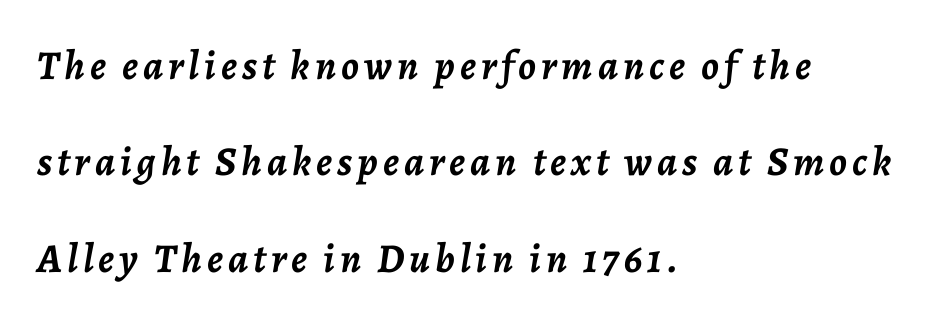
Nobody drew a line under any word here. Students, observe: this is what heavily led, spacious text looks like. Strokes here are thick enough to call this a true bold. These lines are set flush left with a ragged right edge. Rendered with sloped, italic letterforms.
